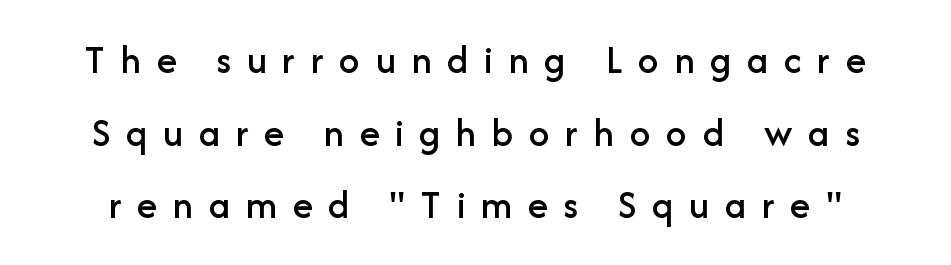
Q: Is the text italic (slanted)? A: No, it is upright.
Q: Is the typeface a serif or a sans-serif typeface? A: Sans-serif.
Q: Is the text underlined? A: No.
Q: Is the spacing between letters normal or unusually wide? A: Unusually wide.
Q: Width (condensed, normal, or wide)? A: Normal.
Q: Stroke contrast? A: Low.
Q: x-height? A: Medium.
Q: Monospaced? A: No.
